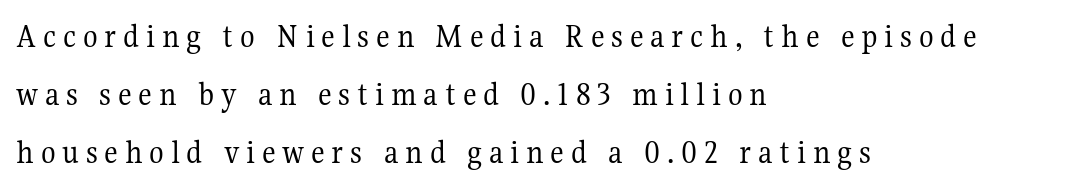
The image shows 34 px regular-weight serif type, upright; set left-aligned, normal line spacing (1.7x), unusually wide letter spacing (+0.2 em), not underlined; medium stroke contrast and a medium x-height.
